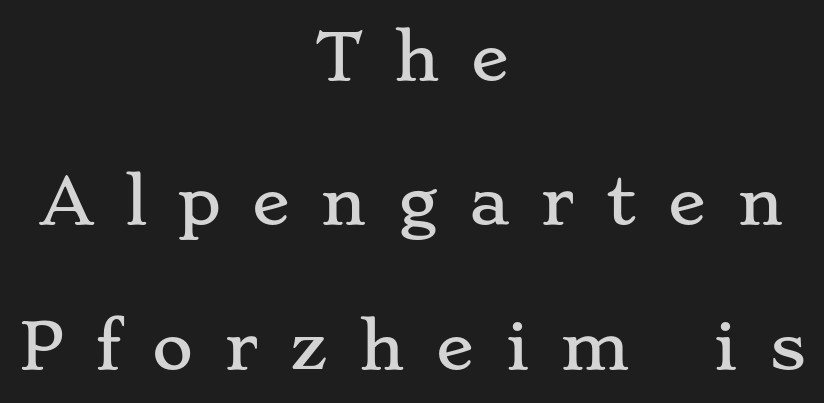
{"serif": "yes", "italic": "no", "width": "wide", "stroke_contrast": "low", "x_height": "small", "monospaced": "no", "underline": "no", "align": "center", "line_spacing": "loose", "line_spacing_ratio": 2.29, "letter_spacing": "wide", "letter_spacing_em": 0.49, "glyph_px": 63}
